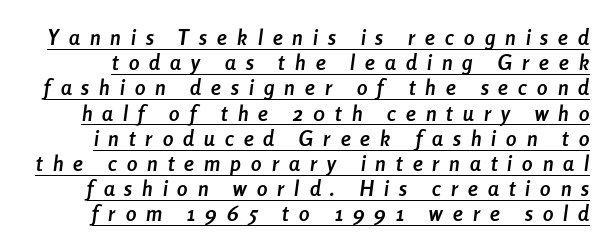
{"italic": "yes", "lean": "right", "slant_degrees": 8, "bold": "yes", "underline": "yes", "line_spacing_ratio": 1.2, "letter_spacing": "wide", "letter_spacing_em": 0.48, "glyph_px": 21}
